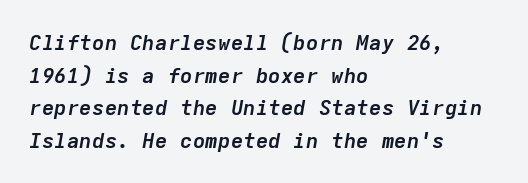
Q: Is the text bold? A: Yes.
Q: Is the text italic (slanted)? A: Yes, it leans right by about 9 degrees.
Q: Is the text underlined? A: No.
Q: How is the paragraph aligned? A: Left-aligned.
Q: Is the spacing between letters normal or unusually wide? A: Normal.
Q: Is the spacing between lines tight, normal or loose? A: Normal.
